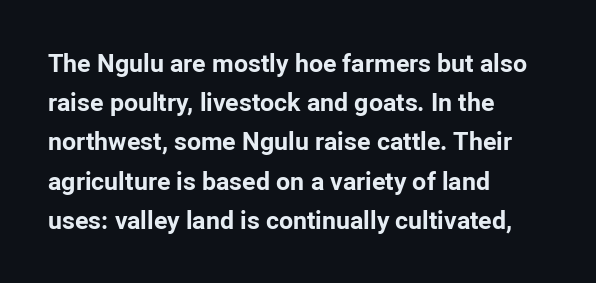
{"italic": "no", "bold": "yes", "underline": "no", "align": "left", "line_spacing": "normal", "line_spacing_ratio": 1.57, "letter_spacing": "normal", "letter_spacing_em": 0.0, "glyph_px": 25}
